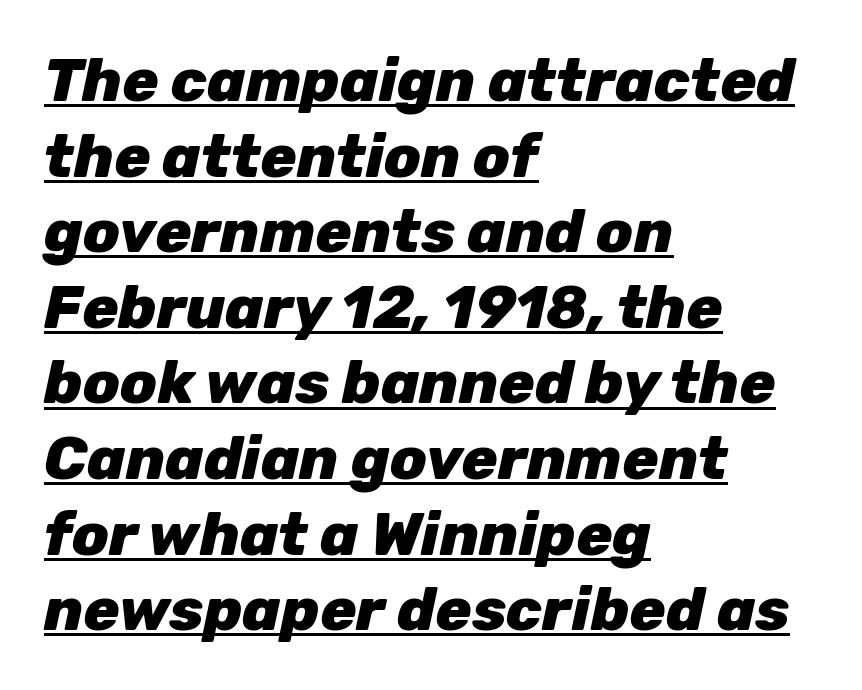
Q: Is the text bold? A: Yes.
Q: Is the text italic (slanted)? A: Yes, it leans right by about 12 degrees.
Q: Is the text underlined? A: Yes.
Q: How is the paragraph aligned? A: Left-aligned.
Q: Is the spacing between letters normal or unusually wide? A: Normal.
Q: Is the spacing between lines tight, normal or loose? A: Normal.
Q: Width (condensed, normal, or wide)? A: Normal.
Q: Stroke contrast? A: Low.
Q: x-height? A: Medium.
Q: Monospaced? A: No.
